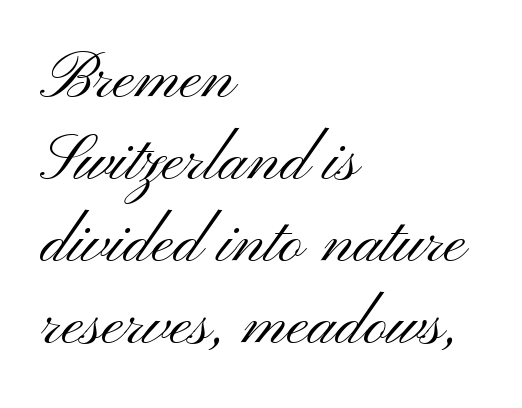
Is the letter spacing exaggerated? No — it looks like the ordinary default. Spacing verdict: proportional, widths tailored to each character. Descenders are the only things crossing below the line. What kind of face is this? One without serifs — a sans. Visually the block forms a straight wall on the left and a jagged coastline on the right.
